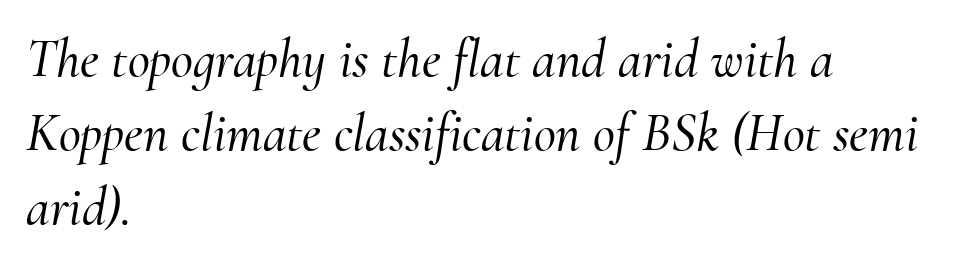
{"serif": "yes", "italic": "yes", "lean": "right", "slant_degrees": 10, "width": "normal", "stroke_contrast": "medium", "x_height": "small", "monospaced": "no", "underline": "no", "align": "left", "line_spacing": "normal", "line_spacing_ratio": 1.37, "letter_spacing": "normal", "letter_spacing_em": 0.0, "glyph_px": 54}
